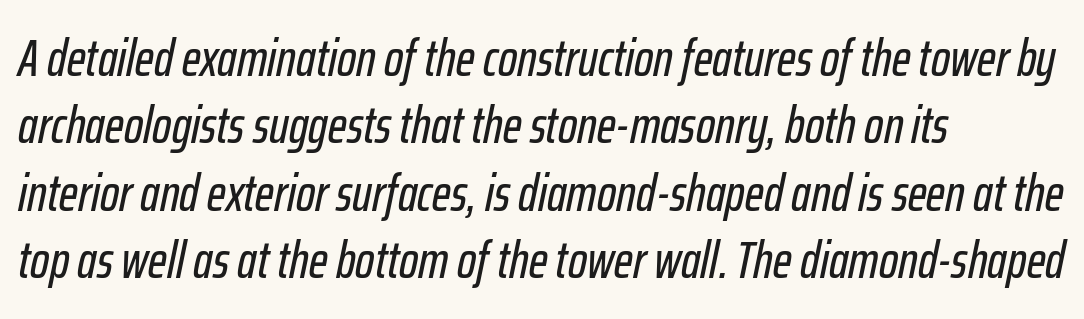
Looks like regular typesetting: each glyph gets only the width it needs. Whoever set this chose a conventional vertical rhythm. Caption: standard tracking, unaltered. Posture: slanted. Alignment: flush left.
